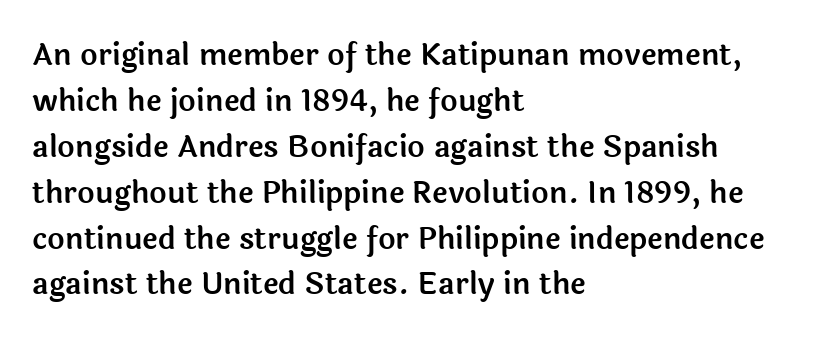
The lettering stays uniformly vertical, giving the passage a roman look. This sample is left-justified, so line endings fall wherever the words run out. Nobody touched the tracking dial on this one. The specimen omits any rule beneath the text block's lines.
